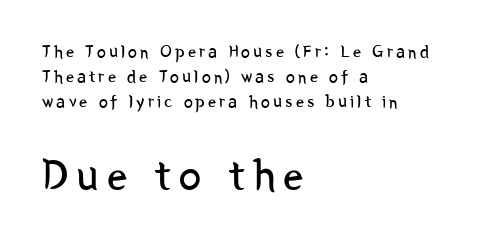
Q: Is the text bold? A: No.
Q: Is the text italic (slanted)? A: No, it is upright.
Q: Is the typeface a serif or a sans-serif typeface? A: Sans-serif.
Q: Is the text underlined? A: No.
Q: How is the paragraph aligned? A: Left-aligned.
Q: Is the spacing between lines tight, normal or loose? A: Normal.
Q: Which block of text is set in a larger size, the first (top) or the second (bottom)? A: The second (bottom) one.
Q: Width (condensed, normal, or wide)? A: Condensed.
Q: Stroke contrast? A: Low.
Q: x-height? A: Medium.
Q: Monospaced? A: No.
